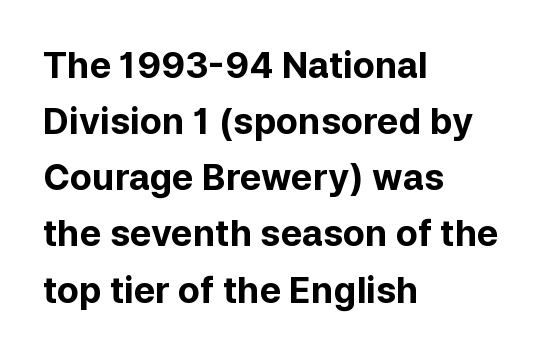
The image shows 36 px bold sans-serif type, upright; set left-aligned, normal line spacing (1.56x), normal letter spacing, not underlined; low stroke contrast and a medium x-height.
